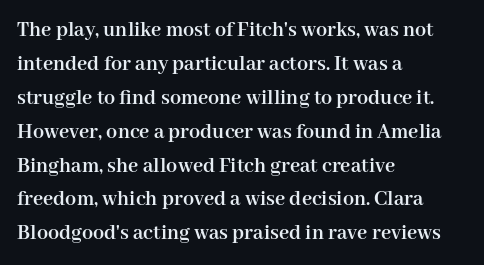
The lettering holds an erect, upright posture throughout. No word sits above an underline. Thick stems and heavy bowls — unmistakably bold. How are the letters spaced? Ordinarily, with no added tracking. Line beginnings align vertically; line endings do not.
